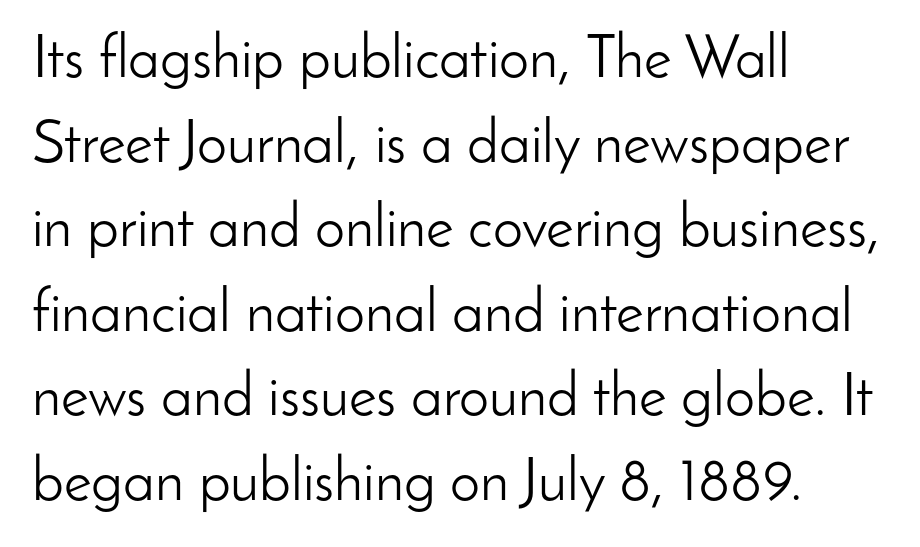
{"serif": "no", "italic": "no", "bold": "no", "weight": "light", "width": "normal", "stroke_contrast": "low", "x_height": "small", "monospaced": "no", "underline": "no", "align": "left", "line_spacing": "normal", "line_spacing_ratio": 1.41, "letter_spacing": "normal", "letter_spacing_em": 0.0, "glyph_px": 60}
